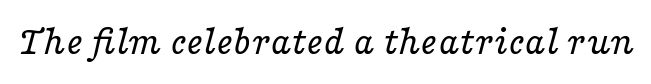
Type without underlining. The gaps between neighbouring characters are ordinary and unremarkable. Heft: none added — not bold. Emphasis-style slanted type is in use.
